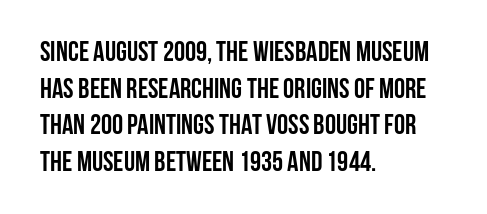
The image shows 28 px semibold, condensed sans-serif type, upright; set left-aligned, normal line spacing (1.31x), normal letter spacing, not underlined; low stroke contrast and a large x-height.
